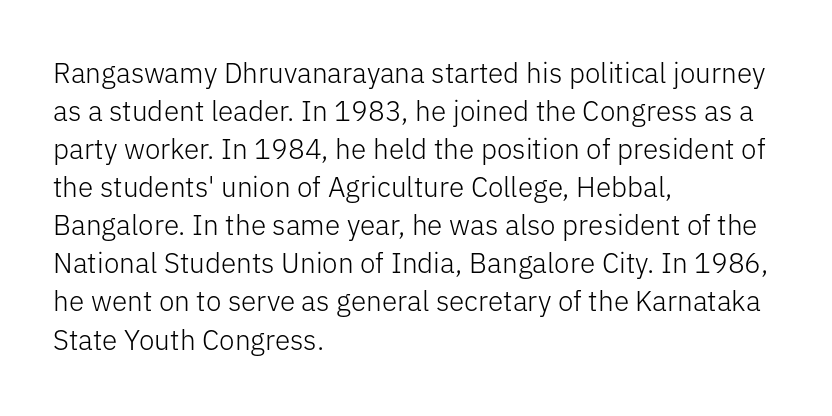
Q: Is the text bold? A: No.
Q: Is the text italic (slanted)? A: No, it is upright.
Q: Is the typeface a serif or a sans-serif typeface? A: Sans-serif.
Q: Is the text underlined? A: No.
Q: How is the paragraph aligned? A: Left-aligned.
Q: Is the spacing between letters normal or unusually wide? A: Normal.
Q: Is the spacing between lines tight, normal or loose? A: Normal.
Q: Width (condensed, normal, or wide)? A: Normal.
Q: Stroke contrast? A: Low.
Q: x-height? A: Medium.
Q: Monospaced? A: No.
